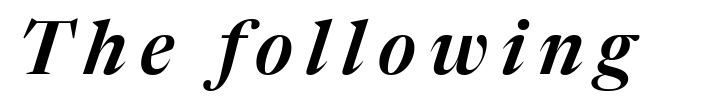
Looks like regular typesetting: each glyph gets only the width it needs. Words float on clear page, feet unadorned. Compared with ordinary roman type, these characters are visibly tilted.
